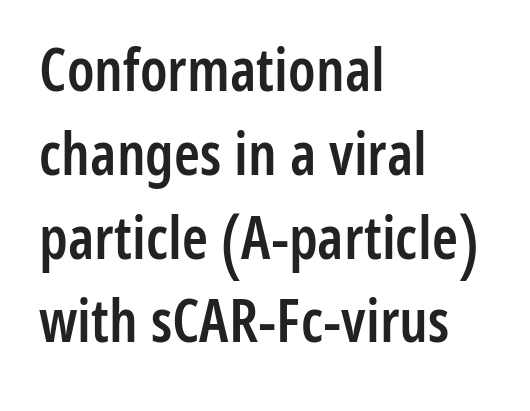
Posture: upright roman. As a designer I'd log this as weight 600, semibold. The typeface chosen for these lines omits serifs. Between one letter and the next there's only the usual sliver of space.
